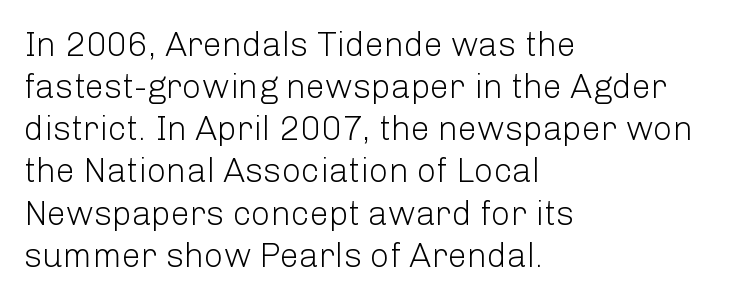
{"serif": "no", "italic": "no", "bold": "no", "weight": "light", "width": "normal", "stroke_contrast": "low", "x_height": "medium", "monospaced": "no", "underline": "no", "align": "left", "line_spacing_ratio": 1.24, "letter_spacing": "normal", "letter_spacing_em": 0.0, "glyph_px": 34}
